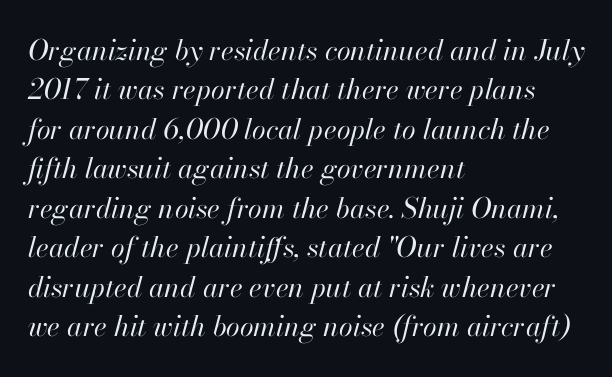
Q: Is the text bold? A: No.
Q: Is the text italic (slanted)? A: Yes, it leans right by about 13 degrees.
Q: Is the text underlined? A: No.
Q: How is the paragraph aligned? A: Left-aligned.
Q: Is the spacing between letters normal or unusually wide? A: Normal.
Q: Is the spacing between lines tight, normal or loose? A: Normal.
Q: Width (condensed, normal, or wide)? A: Normal.
Q: Stroke contrast? A: High.
Q: x-height? A: Small.
Q: Monospaced? A: No.
